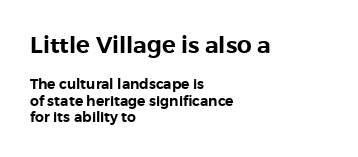
How are the letters spaced? Ordinarily, with no added tracking. These two chunks differ in scale, with the top chunk taking the larger measure. Caption: multi-line text, flush left, ragged right. Rule under the text: the space is simply empty. Vertical strokes here are truly vertical.
